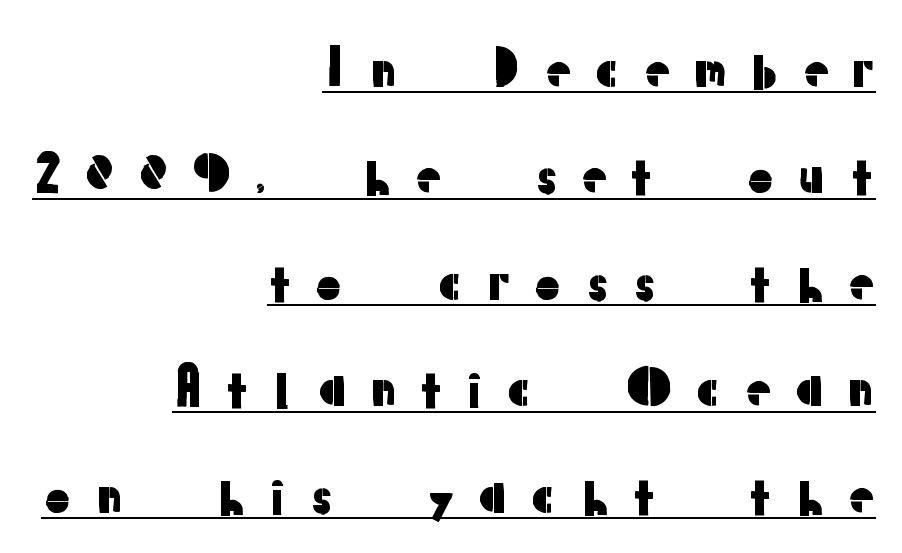
Look at the bottom of the vertical strokes: they stop flat, with no serifs. Someone cranked the tracking dial way up on this one. Underlined type. Ascenders rise straight up at ninety degrees. What's the leading like? Stretched, with rows far apart.
